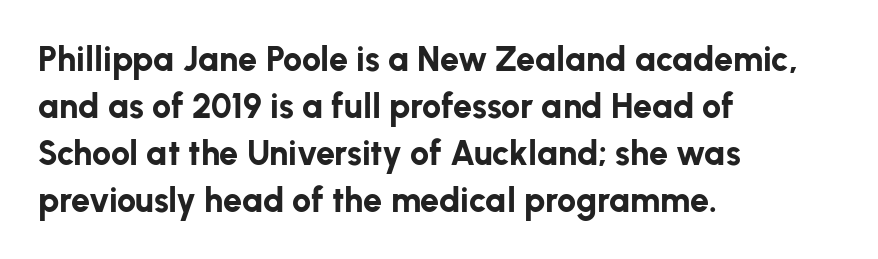
The image shows 34 px bold sans-serif type, upright; set left-aligned, normal line spacing (1.38x), normal letter spacing, not underlined; low stroke contrast and a medium x-height.
